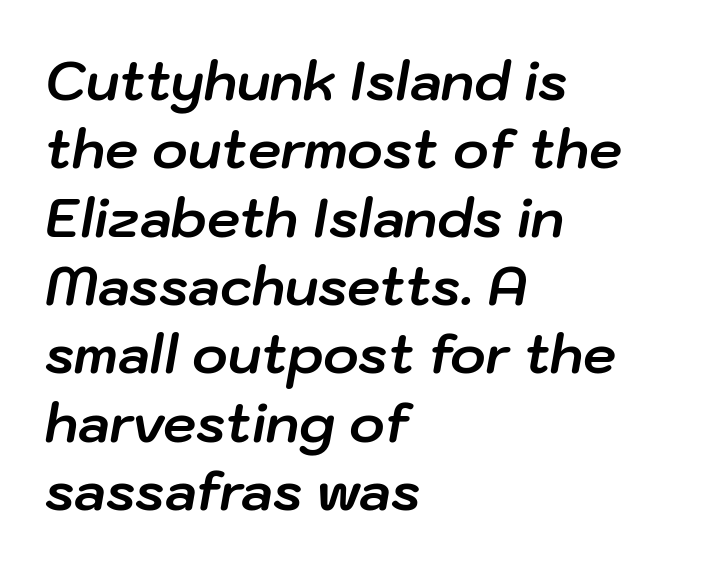
{"italic": "yes", "lean": "right", "slant_degrees": 10, "bold": "yes", "weight": "bold", "width": "normal", "stroke_contrast": "low", "x_height": "medium", "monospaced": "no", "underline": "no", "align": "left", "line_spacing": "normal", "line_spacing_ratio": 1.29, "letter_spacing": "normal", "letter_spacing_em": 0.0, "glyph_px": 53}
